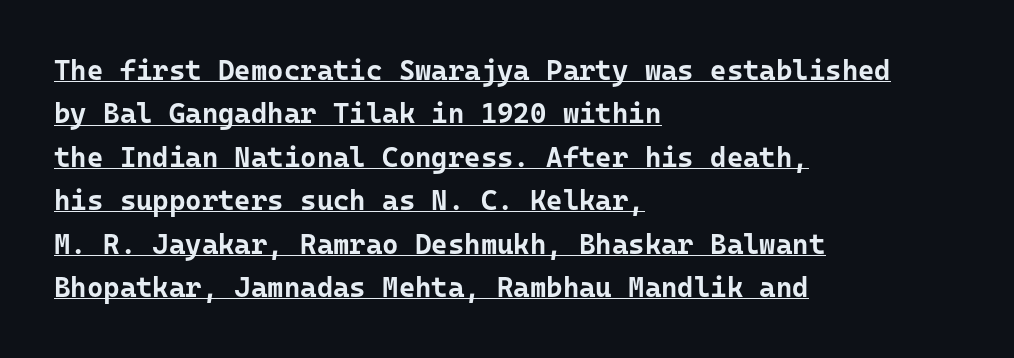
Q: Is the text bold? A: Yes.
Q: Is the text italic (slanted)? A: No, it is upright.
Q: Is the typeface a serif or a sans-serif typeface? A: Sans-serif.
Q: Is the text underlined? A: Yes.
Q: How is the paragraph aligned? A: Left-aligned.
Q: Is the spacing between letters normal or unusually wide? A: Normal.
Q: Is the spacing between lines tight, normal or loose? A: Normal.
Q: Width (condensed, normal, or wide)? A: Normal.
Q: Stroke contrast? A: Low.
Q: x-height? A: Medium.
Q: Monospaced? A: Yes.
